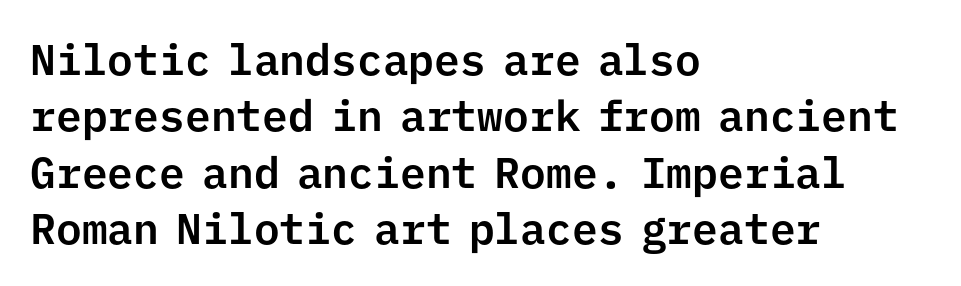
The image shows 43 px sans-serif type, upright, monospaced; set left-aligned, normal line spacing (1.31x), normal letter spacing, not underlined; low stroke contrast and a medium x-height.
